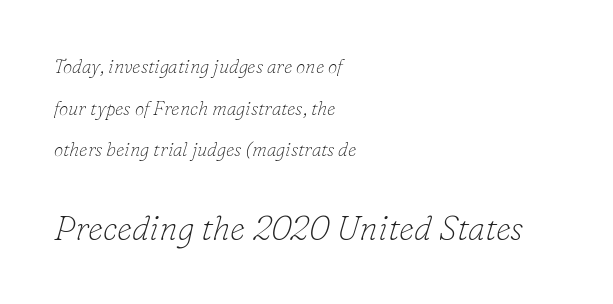
Q: Is the text bold? A: No.
Q: Is the text italic (slanted)? A: Yes, it leans right by about 16 degrees.
Q: Is the typeface a serif or a sans-serif typeface? A: Serif.
Q: Is the text underlined? A: No.
Q: How is the paragraph aligned? A: Left-aligned.
Q: Is the spacing between letters normal or unusually wide? A: Normal.
Q: Is the spacing between lines tight, normal or loose? A: Loose.
Q: Which block of text is set in a larger size, the first (top) or the second (bottom)? A: The second (bottom) one.
Q: Width (condensed, normal, or wide)? A: Normal.
Q: Stroke contrast? A: Low.
Q: x-height? A: Small.
Q: Monospaced? A: No.
